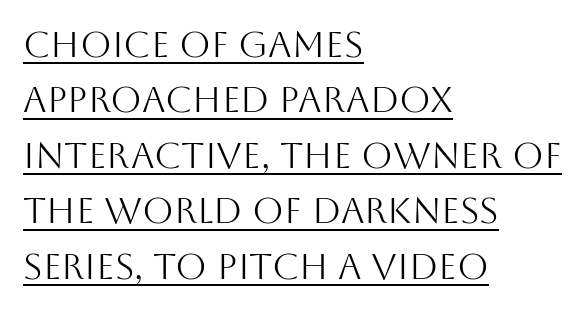
The image shows 36 px light sans-serif type, upright; set left-aligned, normal line spacing (1.54x), normal letter spacing, underlined; medium stroke contrast and a large x-height.
